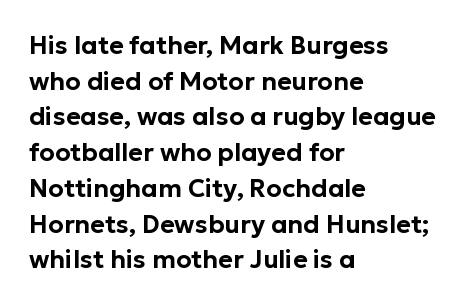
Q: Is the text italic (slanted)? A: No, it is upright.
Q: Is the text underlined? A: No.
Q: How is the paragraph aligned? A: Left-aligned.
Q: Is the spacing between letters normal or unusually wide? A: Normal.
Q: Is the spacing between lines tight, normal or loose? A: Normal.
